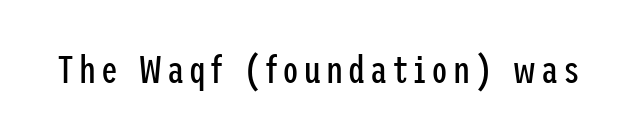
{"serif": "no", "italic": "no", "bold": "no", "weight": "regular", "width": "condensed", "stroke_contrast": "low", "x_height": "medium", "underline": "no", "glyph_px": 38}
